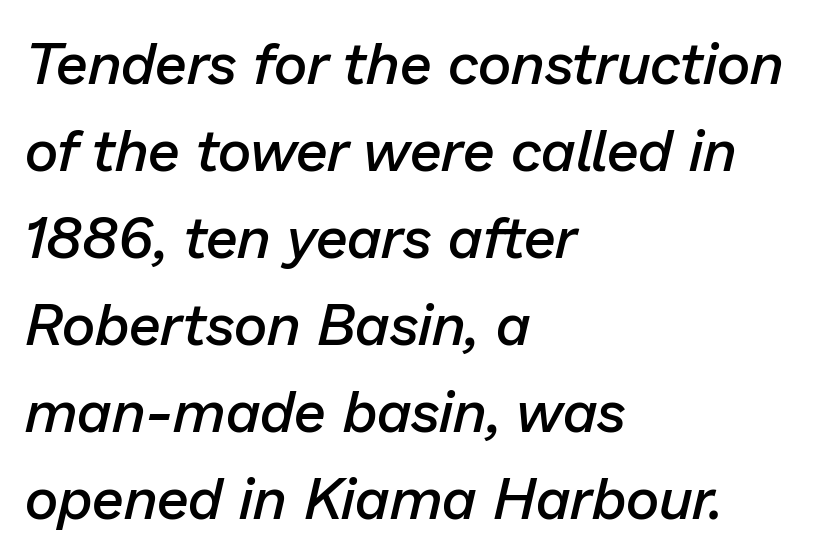
The image shows 58 px semibold type, italic (leaning right); set left-aligned, normal line spacing (1.5x), normal letter spacing, not underlined; low stroke contrast and a medium x-height.
